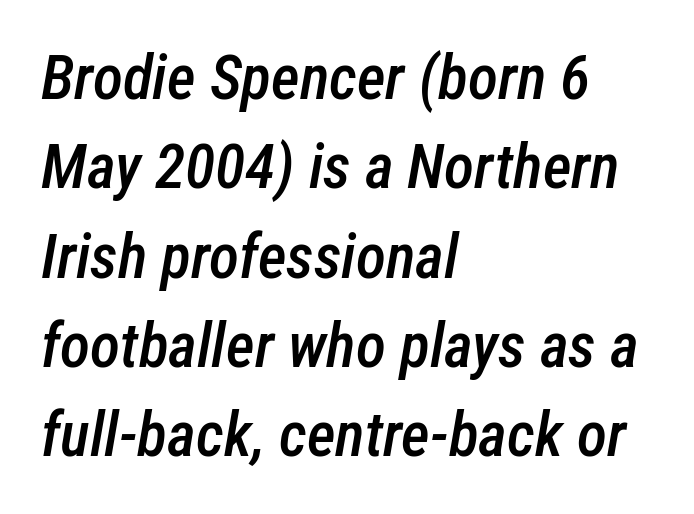
This rendering features lettering with no underline. Students, note that the glyphs here touch the page at normal intervals. Students, observe: this is what conventionally led text looks like. Looking at the ascenders, they clearly lean.
